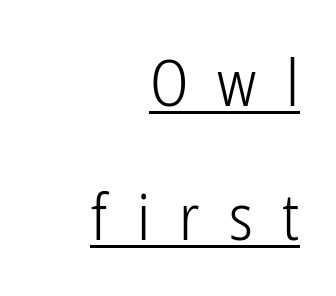
The image shows 64 px light, condensed sans-serif type, upright; set right-aligned, loose line spacing (2.09x), unusually wide letter spacing (+0.46 em), underlined; low stroke contrast and a medium x-height.
